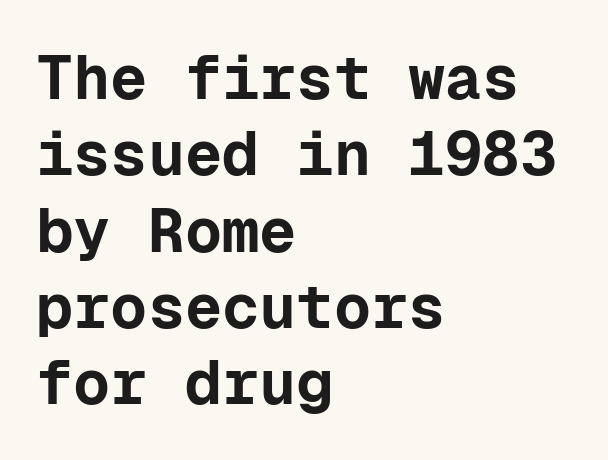
The image shows 62 px bold sans-serif type, upright, monospaced; set left-aligned, line spacing 1.23x, normal letter spacing, not underlined; low stroke contrast and a medium x-height.
